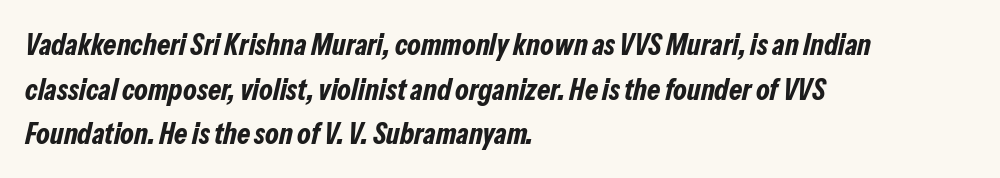
The image shows 30 px bold, condensed type, italic (leaning right); set left-aligned, normal line spacing (1.49x), normal letter spacing, not underlined; low stroke contrast and a medium x-height.
